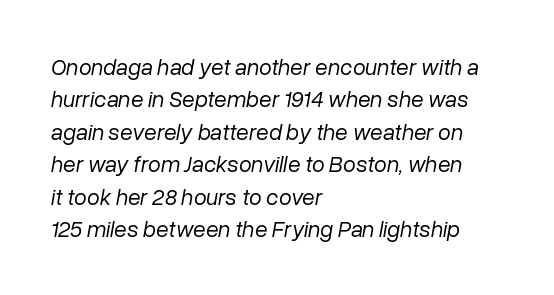
The lines sit at an ordinary, default distance from one another. Underline: absent. The specimen reads as italic at a glance. One-word summary of the alignment: left. Words appear dense and cohesive because spacing is normal. Stroke mass is kept to a normal reading level or below.
